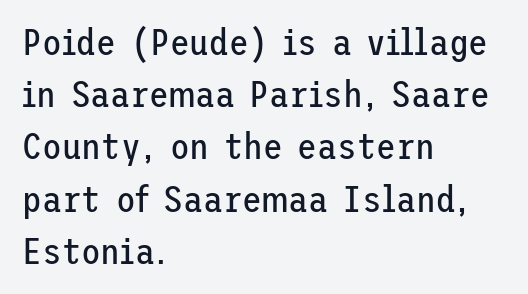
{"serif": "no", "italic": "no", "bold": "no", "weight": "regular", "width": "normal", "stroke_contrast": "low", "x_height": "medium", "underline": "no", "align": "left", "line_spacing": "normal", "line_spacing_ratio": 1.45, "letter_spacing": "normal", "letter_spacing_em": 0.0, "glyph_px": 36}
